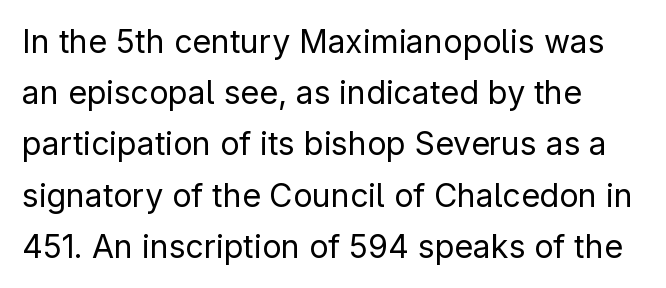
Reading down the column, the eye jumps a familiar distance to each next line. A student would call this left alignment; a typographer would say flush left, rag right. Are there feet on the stems? There aren't — it's a sans. Is this a fixed-width face? No — the glyphs have proportional, varying widths. Vertical stems look standard width or narrower in stroke.
